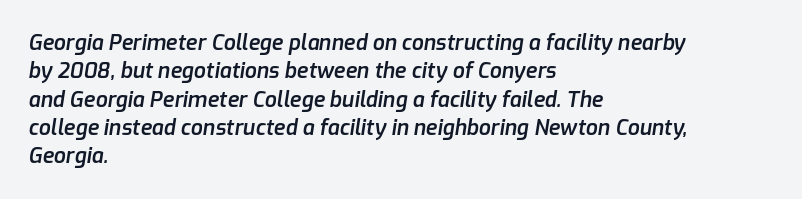
The rendering applies a slant to the glyphs. A bit beefed up — I'd call it semibold rather than bold. The face used here is rendered with its standard letterfit. The line-height multiplier appears to be the usual default. Compared with a centered layout, this one pins lines to the left instead.
